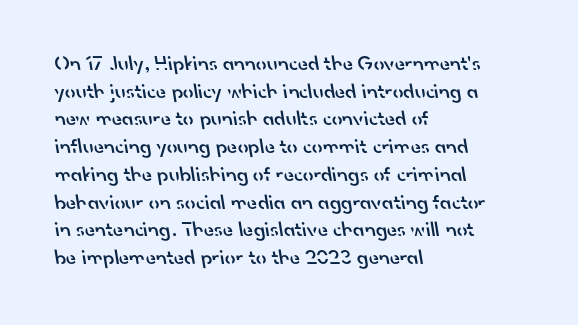
{"bold": "semi", "underline": "no", "align": "left", "line_spacing": "normal", "line_spacing_ratio": 1.32, "letter_spacing": "normal", "letter_spacing_em": 0.0, "glyph_px": 21}
